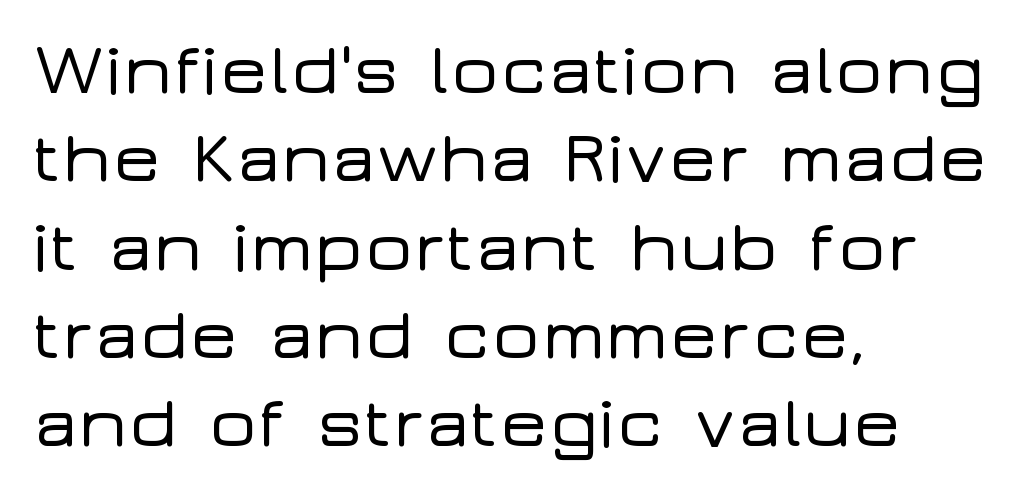
The image shows 73 px wide sans-serif type, upright; set left-aligned, line spacing 1.21x, normal letter spacing, not underlined; low stroke contrast and a medium x-height.
